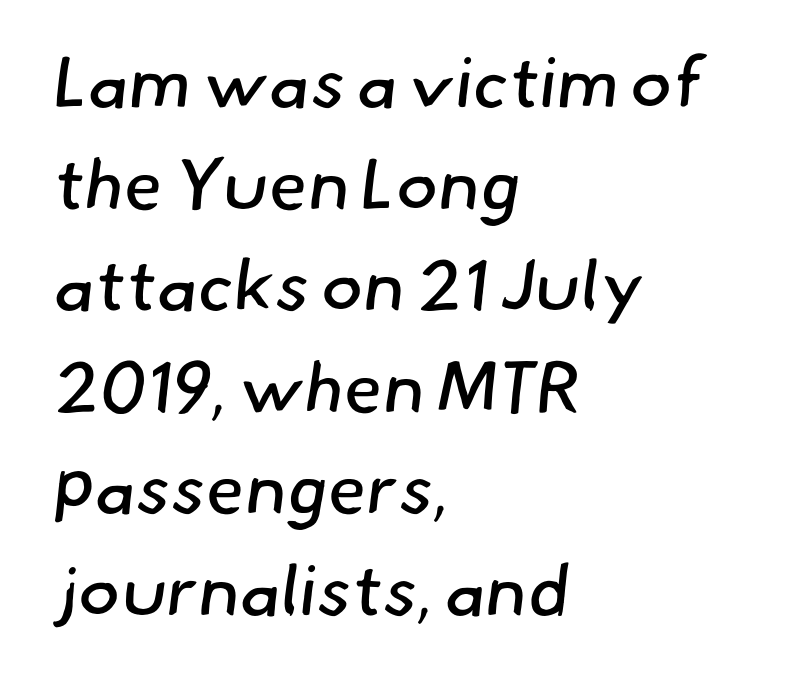
Q: Is the text bold? A: No.
Q: Is the typeface a serif or a sans-serif typeface? A: Sans-serif.
Q: Is the text underlined? A: No.
Q: How is the paragraph aligned? A: Left-aligned.
Q: Is the spacing between letters normal or unusually wide? A: Normal.
Q: Is the spacing between lines tight, normal or loose? A: Normal.
Q: Width (condensed, normal, or wide)? A: Normal.
Q: Stroke contrast? A: Low.
Q: x-height? A: Small.
Q: Monospaced? A: No.
